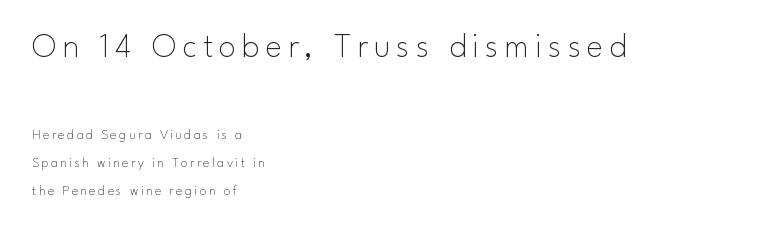
{"serif": "no", "italic": "no", "bold": "no", "weight": "thin", "width": "normal", "stroke_contrast": "low", "x_height": "small", "monospaced": "no", "underline": "no", "align": "left", "line_spacing": "loose", "line_spacing_ratio": 1.98, "larger_block": "first", "size_ratio": 2.5, "glyph_px": 35}
